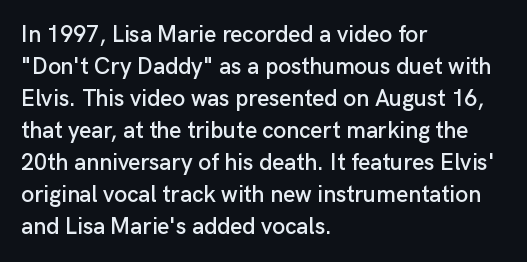
Q: Is the text italic (slanted)? A: No, it is upright.
Q: Is the text underlined? A: No.
Q: How is the paragraph aligned? A: Left-aligned.
Q: Is the spacing between letters normal or unusually wide? A: Normal.
Q: Is the spacing between lines tight, normal or loose? A: Normal.
